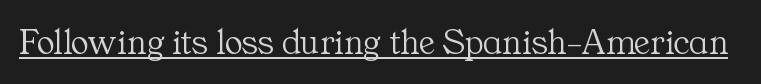
The image shows 37 px light serif type, upright; set normal letter spacing, underlined; medium stroke contrast and a medium x-height.
